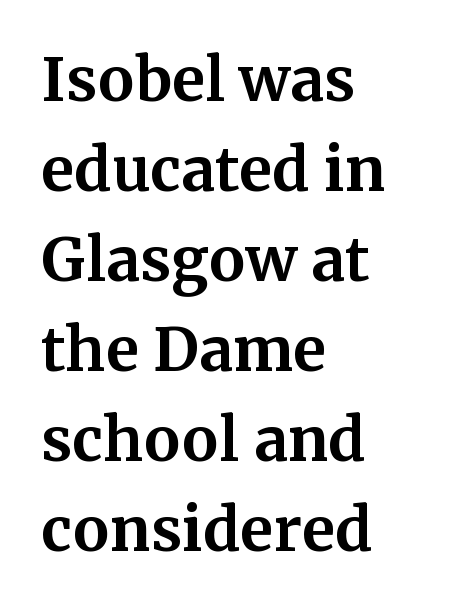
Q: Is the text bold? A: Yes.
Q: Is the text italic (slanted)? A: No, it is upright.
Q: Is the typeface a serif or a sans-serif typeface? A: Serif.
Q: Is the text underlined? A: No.
Q: How is the paragraph aligned? A: Left-aligned.
Q: Is the spacing between letters normal or unusually wide? A: Normal.
Q: Is the spacing between lines tight, normal or loose? A: Normal.
Q: Width (condensed, normal, or wide)? A: Normal.
Q: Stroke contrast? A: Medium.
Q: x-height? A: Medium.
Q: Monospaced? A: No.
